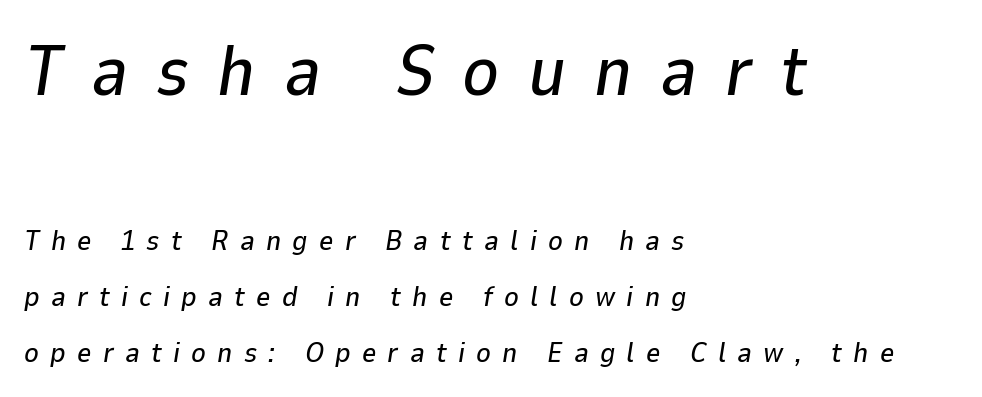
The image shows 70 px text type, italic (leaning right); set left-aligned, loose line spacing (2.01x), unusually wide letter spacing (+0.4 em), not underlined; the first (top) block is 2.5x larger; low stroke contrast and a medium x-height.
